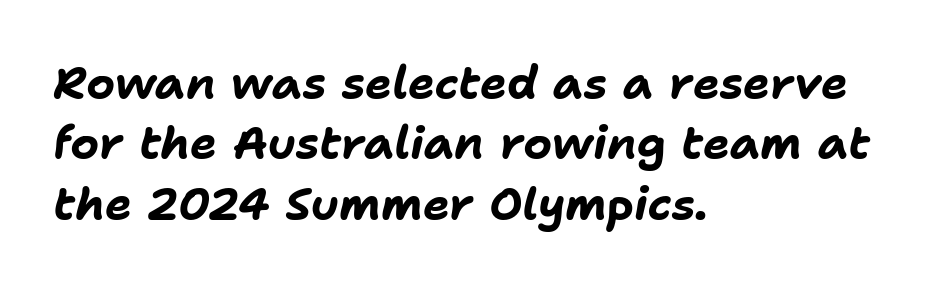
{"italic": "yes", "lean": "right", "slant_degrees": 11, "bold": "yes", "weight": "bold", "width": "normal", "stroke_contrast": "low", "x_height": "medium", "monospaced": "no", "underline": "no", "align": "left", "line_spacing": "normal", "line_spacing_ratio": 1.34, "letter_spacing": "normal", "letter_spacing_em": 0.0, "glyph_px": 45}
